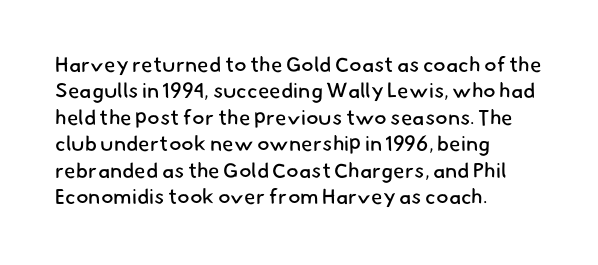
Q: Is the text bold? A: No.
Q: Is the text underlined? A: No.
Q: How is the paragraph aligned? A: Left-aligned.
Q: Is the spacing between letters normal or unusually wide? A: Normal.
Q: Is the spacing between lines tight, normal or loose? A: Normal.
